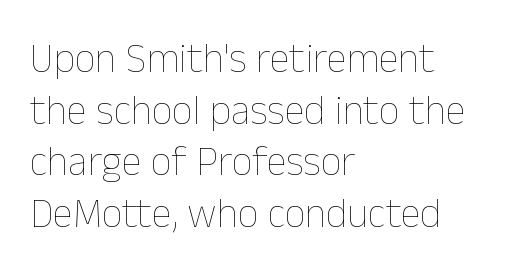
The image shows 41 px thin type, upright; set left-aligned, normal line spacing (1.26x), normal letter spacing, not underlined; low stroke contrast and a medium x-height.
